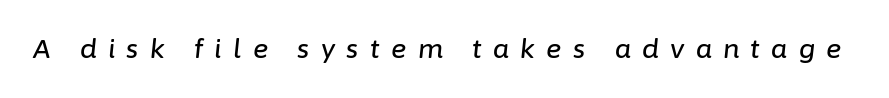
{"italic": "yes", "lean": "right", "slant_degrees": 6, "underline": "no", "letter_spacing": "wide", "letter_spacing_em": 0.44, "glyph_px": 26}
